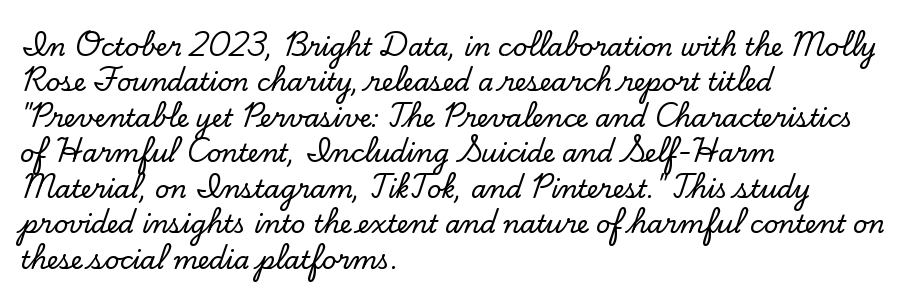
The line texture is even and compact thanks to regular tracking. Glance below the letters and you will spot only blank space. Each line starts at the same left margin while the right side varies. Reading down the column, the eye jumps a familiar distance to each next line.
